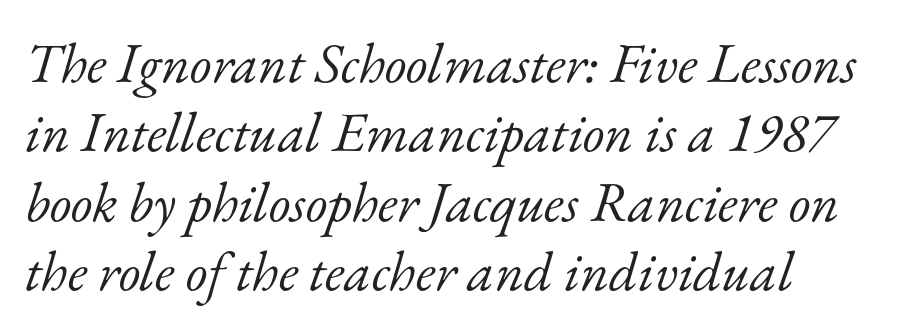
The passage shown leans; its letterforms are oblique. Here the designer chose a conventional face with non-uniform glyph widths. Layout note: lines flush left. The area under the type is left untouched.
